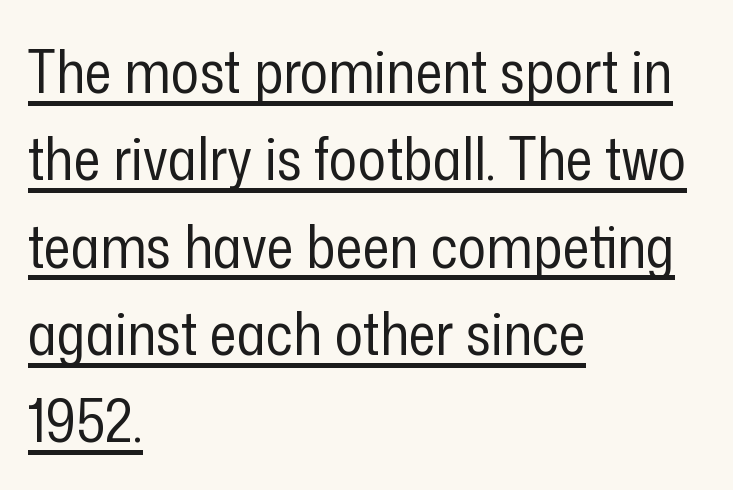
{"serif": "no", "italic": "no", "bold": "no", "weight": "regular", "width": "condensed", "stroke_contrast": "low", "x_height": "medium", "monospaced": "no", "underline": "yes", "align": "left", "line_spacing": "normal", "line_spacing_ratio": 1.48, "letter_spacing": "normal", "letter_spacing_em": 0.0, "glyph_px": 59}
